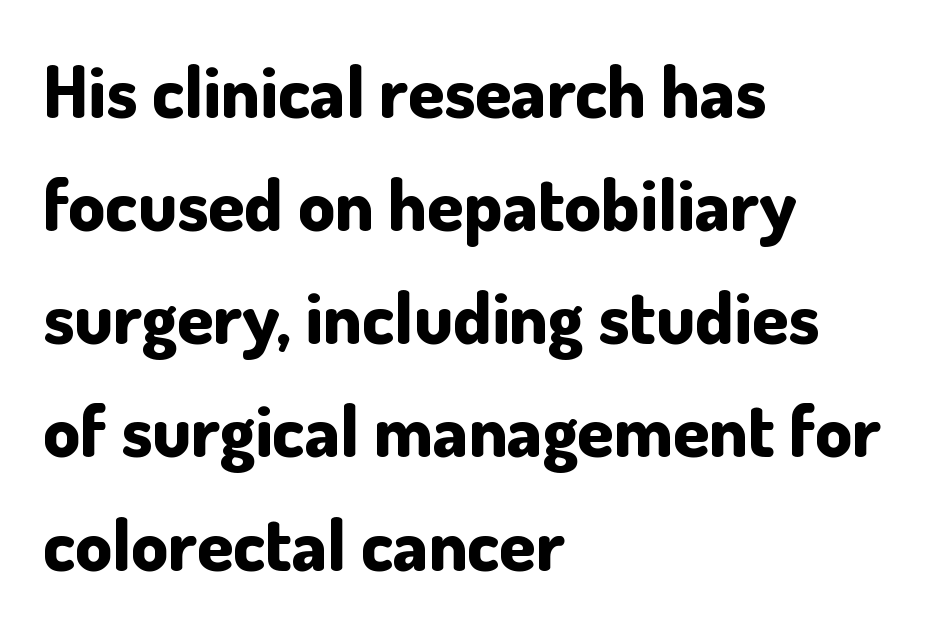
{"serif": "no", "italic": "no", "bold": "yes", "weight": "bold", "width": "normal", "stroke_contrast": "low", "x_height": "small", "monospaced": "no", "underline": "no", "align": "left", "line_spacing": "normal", "line_spacing_ratio": 1.55, "letter_spacing": "normal", "letter_spacing_em": 0.0, "glyph_px": 73}
